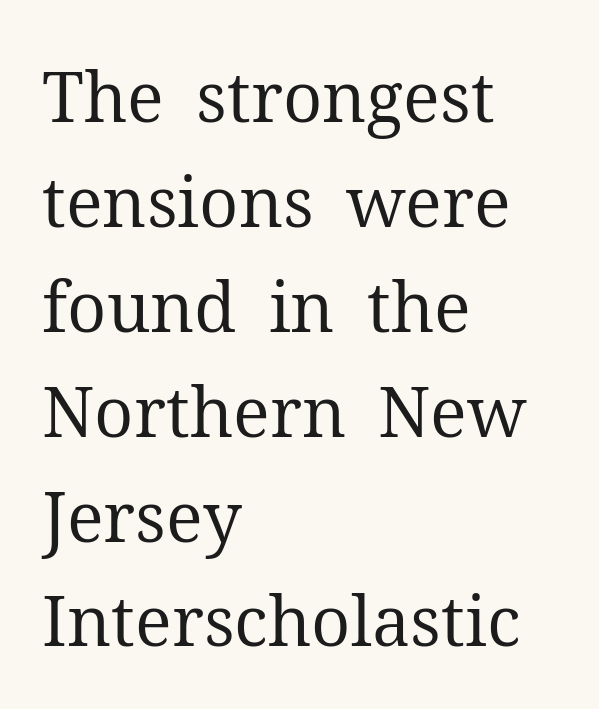
{"serif": "yes", "italic": "no", "bold": "no", "weight": "regular", "width": "normal", "stroke_contrast": "medium", "x_height": "medium", "monospaced": "no", "underline": "no", "align": "left", "line_spacing": "normal", "line_spacing_ratio": 1.52, "letter_spacing": "normal", "letter_spacing_em": 0.0, "glyph_px": 69}
